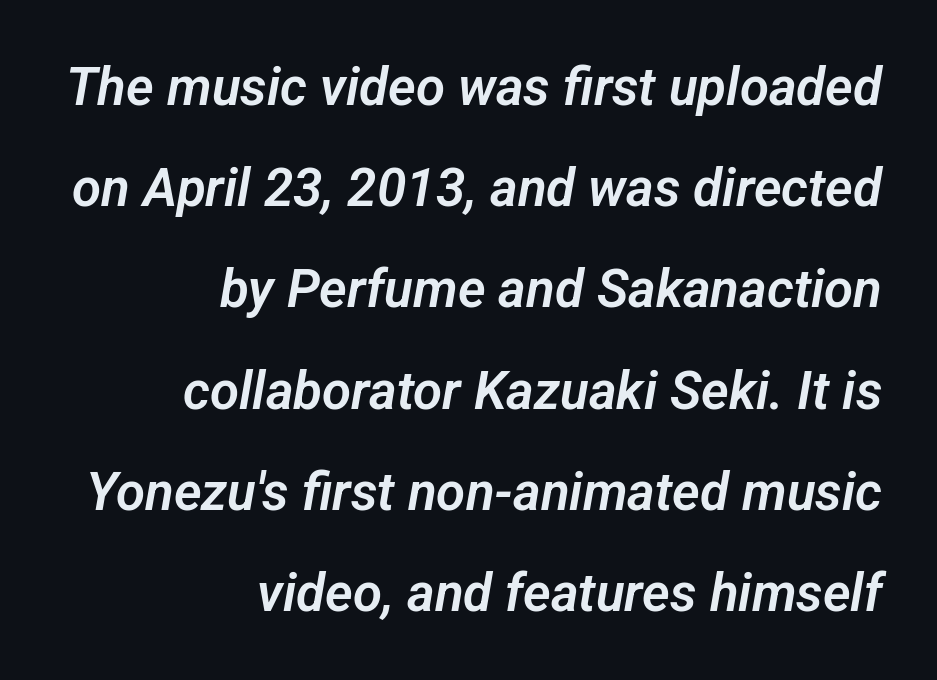
The image shows 53 px sans-serif type; set right-aligned, loose line spacing (1.91x), normal letter spacing, not underlined; low stroke contrast and a medium x-height.
